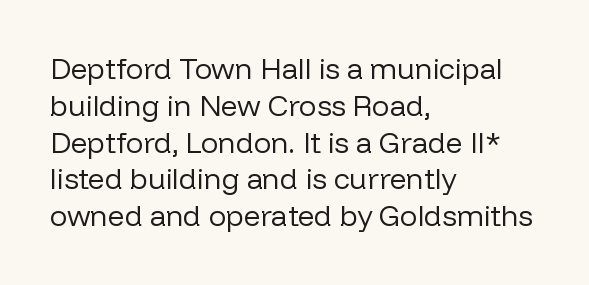
The image shows 29 px regular-weight sans-serif type, upright; set left-aligned, normal line spacing (1.27x), normal letter spacing, not underlined; low stroke contrast and a medium x-height.
